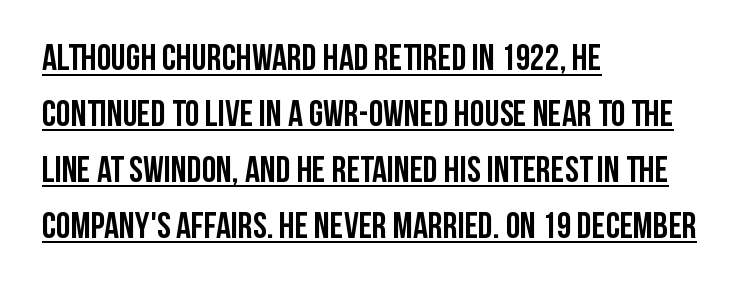
Leftover space on each line is placed entirely after the last word. Each letter keeps its own natural width here, so spacing adapts to shape. The rendering shows plain stroke endings on the letterforms — a sans-serif design. Strong, thick strokes mark this as bold type. Horizontal bands of white between lines are of average thickness.
